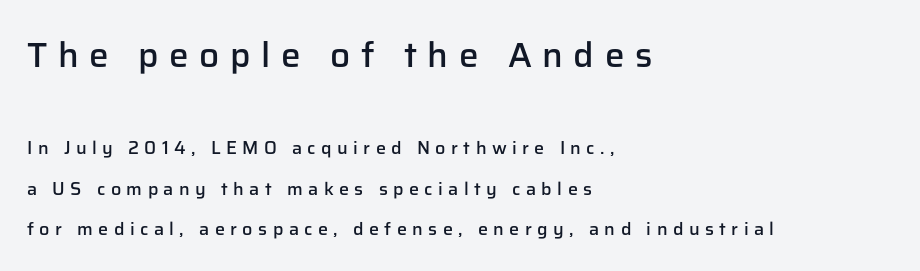
The image shows 35 px semibold sans-serif type, upright; set left-aligned, loose line spacing (2.24x), unusually wide letter spacing (+0.3 em), not underlined; the first (top) block is 1.94x larger; low stroke contrast and a medium x-height.
